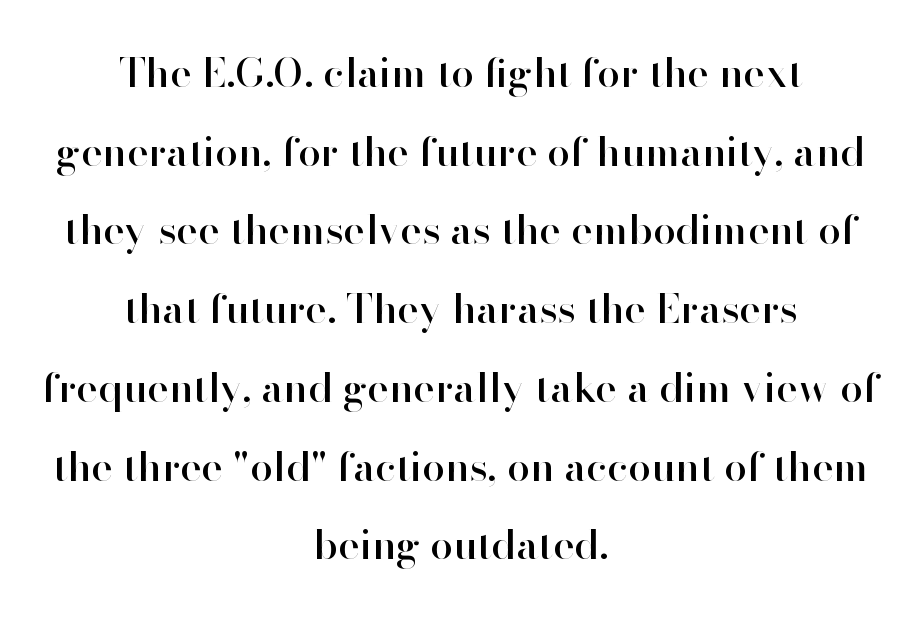
{"serif": "no", "italic": "no", "width": "normal", "stroke_contrast": "high", "x_height": "small", "monospaced": "no", "underline": "no", "align": "center", "line_spacing": "loose", "line_spacing_ratio": 1.92, "letter_spacing": "normal", "letter_spacing_em": 0.0, "glyph_px": 41}
